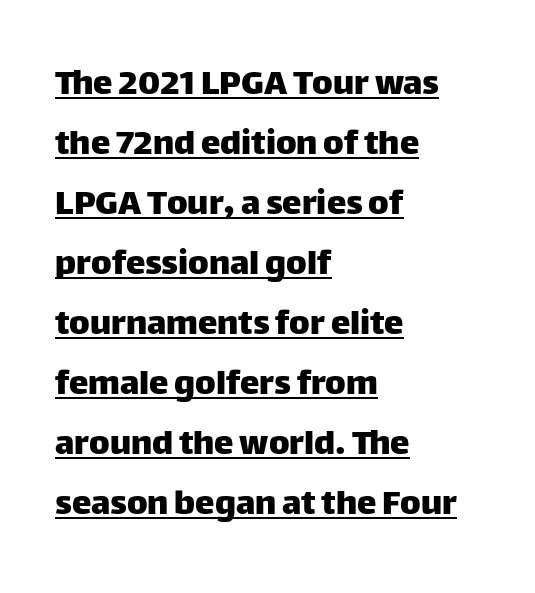
Q: Is the text italic (slanted)? A: No, it is upright.
Q: Is the typeface a serif or a sans-serif typeface? A: Sans-serif.
Q: Is the text underlined? A: Yes.
Q: How is the paragraph aligned? A: Left-aligned.
Q: Is the spacing between letters normal or unusually wide? A: Normal.
Q: Is the spacing between lines tight, normal or loose? A: Normal.
Q: Width (condensed, normal, or wide)? A: Normal.
Q: Stroke contrast? A: Low.
Q: x-height? A: Large.
Q: Monospaced? A: No.
